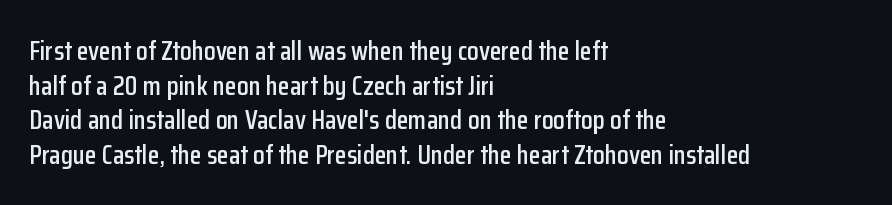
{"italic": "no", "underline": "no", "align": "left", "line_spacing": "normal", "line_spacing_ratio": 1.28, "letter_spacing": "normal", "letter_spacing_em": 0.0, "glyph_px": 27}
